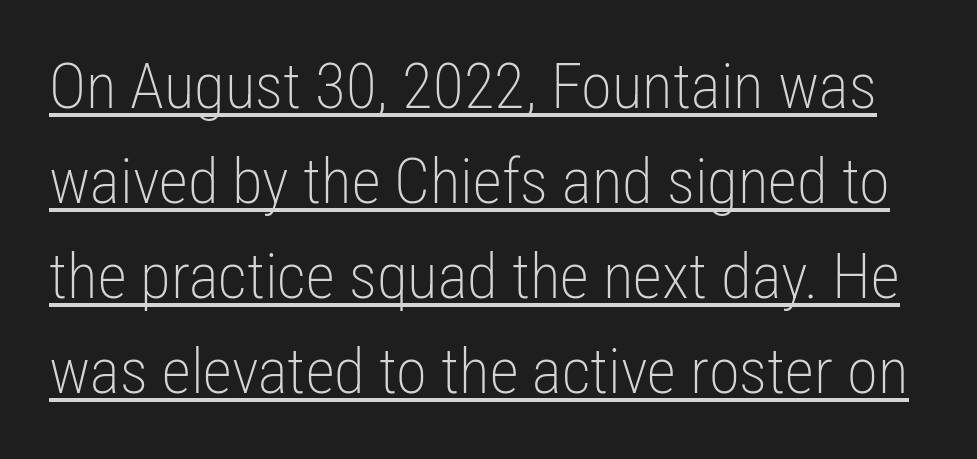
Looks like regular typesetting: each glyph gets only the width it needs. The rows are spaced the way most documents space them. No extra tracking has been applied to these lines. You can tell it's not italic because the verticals are truly vertical. The glyphs in this specimen are sans serif.
